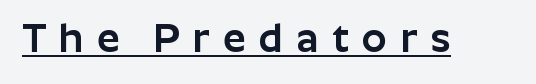
The image shows 40 px sans-serif type, upright; set unusually wide letter spacing (+0.33 em), underlined; low stroke contrast and a medium x-height.
